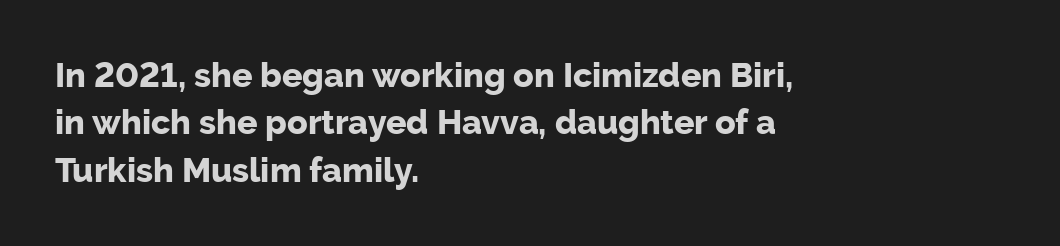
Q: Is the text bold? A: Yes.
Q: Is the text italic (slanted)? A: No, it is upright.
Q: Is the typeface a serif or a sans-serif typeface? A: Sans-serif.
Q: Is the text underlined? A: No.
Q: How is the paragraph aligned? A: Left-aligned.
Q: Is the spacing between letters normal or unusually wide? A: Normal.
Q: Is the spacing between lines tight, normal or loose? A: Normal.
Q: Width (condensed, normal, or wide)? A: Normal.
Q: Stroke contrast? A: Low.
Q: x-height? A: Medium.
Q: Monospaced? A: No.
